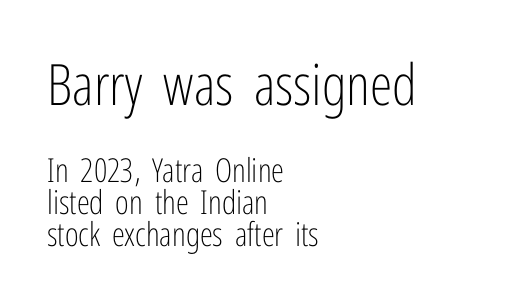
The image shows 57 px light, condensed sans-serif type, upright; set left-aligned, tight line spacing (0.97x), normal letter spacing, not underlined; the first (top) block is 1.73x larger; low stroke contrast and a medium x-height.
